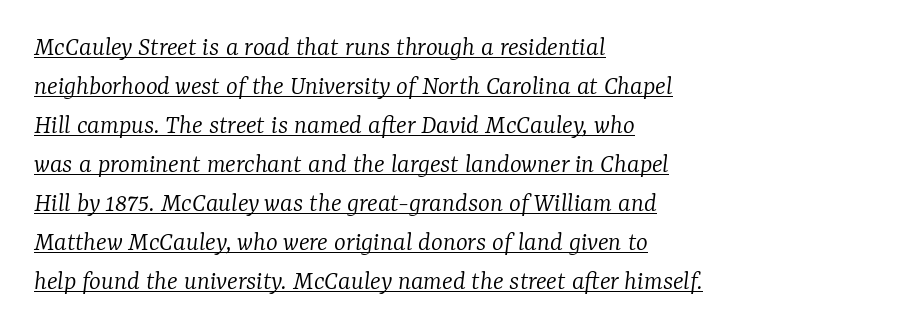
This sample has the flowing, uneven cadence of proportional lettering. Each letter's strokes conclude with small projecting serifs. Horizontally, the lines are justified to the leading edge only. The weight tops out at a normal text grade. The passage shown stacks its lines at a standard gap.
